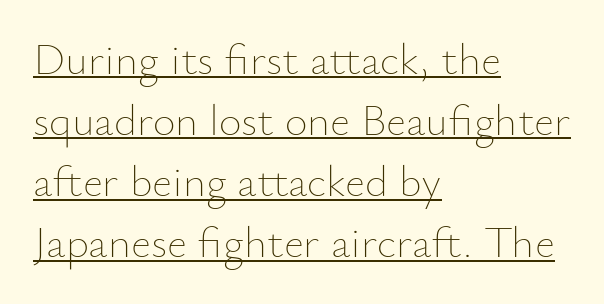
Q: Is the text bold? A: No.
Q: Is the text italic (slanted)? A: No, it is upright.
Q: Is the text underlined? A: Yes.
Q: How is the paragraph aligned? A: Left-aligned.
Q: Is the spacing between letters normal or unusually wide? A: Normal.
Q: Is the spacing between lines tight, normal or loose? A: Normal.
Q: Width (condensed, normal, or wide)? A: Normal.
Q: Stroke contrast? A: Low.
Q: x-height? A: Small.
Q: Monospaced? A: No.
